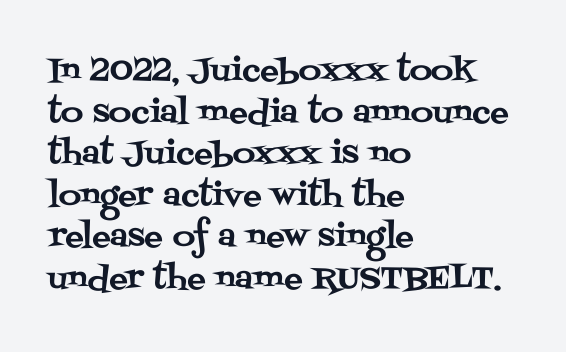
Q: Is the text italic (slanted)? A: No, it is upright.
Q: Is the typeface a serif or a sans-serif typeface? A: Serif.
Q: Is the text underlined? A: No.
Q: How is the paragraph aligned? A: Left-aligned.
Q: Is the spacing between letters normal or unusually wide? A: Normal.
Q: Is the spacing between lines tight, normal or loose? A: Normal.
Q: Width (condensed, normal, or wide)? A: Normal.
Q: Stroke contrast? A: Medium.
Q: x-height? A: Large.
Q: Monospaced? A: No.
